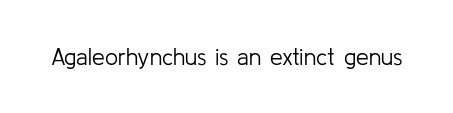
Q: Is the text bold? A: No.
Q: Is the text italic (slanted)? A: No, it is upright.
Q: Is the text underlined? A: No.
Q: Is the spacing between letters normal or unusually wide? A: Normal.
